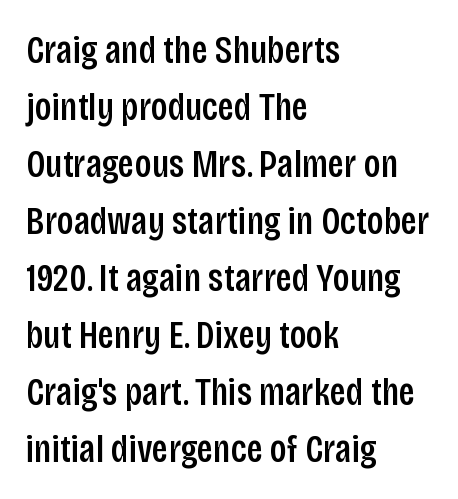
Q: Is the text italic (slanted)? A: No, it is upright.
Q: Is the typeface a serif or a sans-serif typeface? A: Sans-serif.
Q: Is the text underlined? A: No.
Q: How is the paragraph aligned? A: Left-aligned.
Q: Is the spacing between letters normal or unusually wide? A: Normal.
Q: Is the spacing between lines tight, normal or loose? A: Normal.
Q: Width (condensed, normal, or wide)? A: Condensed.
Q: Stroke contrast? A: Low.
Q: x-height? A: Large.
Q: Monospaced? A: No.
